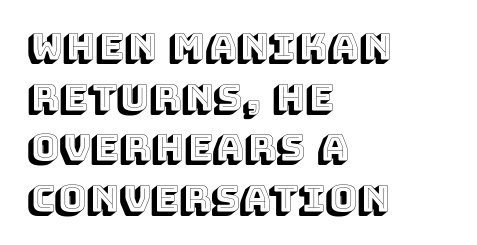
{"italic": "no", "width": "normal", "x_height": "large", "monospaced": "no", "underline": "no", "align": "left", "line_spacing": "normal", "line_spacing_ratio": 1.33, "letter_spacing": "normal", "letter_spacing_em": 0.0, "glyph_px": 38}
